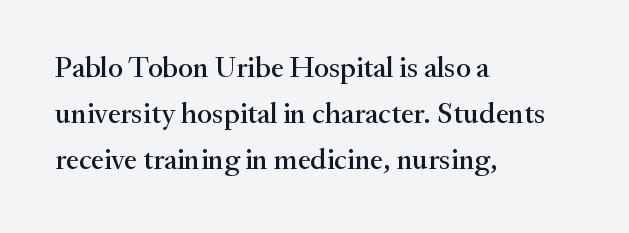
In CSS terms this would be text-align: left. Line spacing here is normal. Does the type have serifs? Yes, each stem ends in a small foot. Only glyphs here, with clear space below each row. The lettering stays uniformly vertical, giving the passage a roman look.
